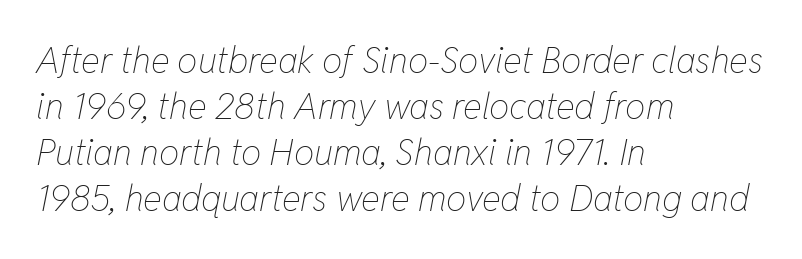
Q: Is the text bold? A: No.
Q: Is the text italic (slanted)? A: Yes, it leans right by about 11 degrees.
Q: Is the text underlined? A: No.
Q: How is the paragraph aligned? A: Left-aligned.
Q: Is the spacing between letters normal or unusually wide? A: Normal.
Q: Is the spacing between lines tight, normal or loose? A: Normal.
Q: Width (condensed, normal, or wide)? A: Condensed.
Q: Stroke contrast? A: Low.
Q: x-height? A: Medium.
Q: Monospaced? A: No.
